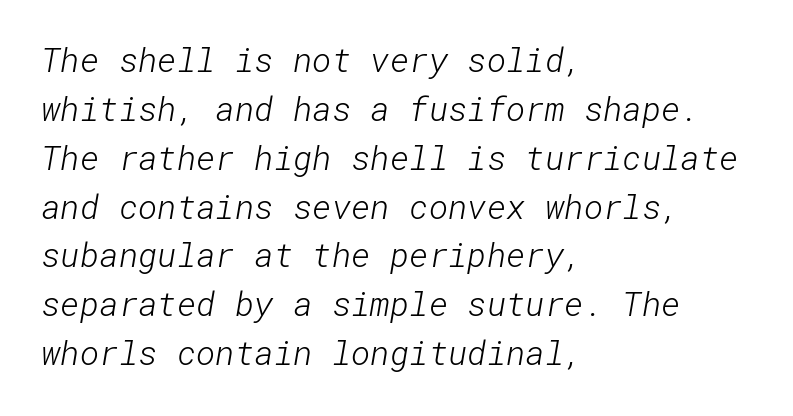
Q: Is the text bold? A: No.
Q: Is the typeface a serif or a sans-serif typeface? A: Sans-serif.
Q: Is the text underlined? A: No.
Q: How is the paragraph aligned? A: Left-aligned.
Q: Is the spacing between letters normal or unusually wide? A: Normal.
Q: Is the spacing between lines tight, normal or loose? A: Normal.
Q: Width (condensed, normal, or wide)? A: Normal.
Q: Stroke contrast? A: Low.
Q: x-height? A: Medium.
